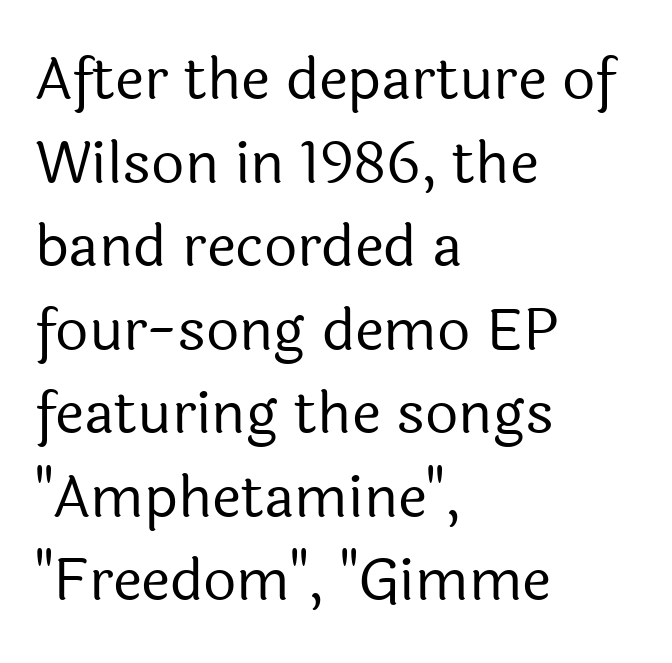
Q: Is the text bold? A: No.
Q: Is the text italic (slanted)? A: No, it is upright.
Q: Is the typeface a serif or a sans-serif typeface? A: Sans-serif.
Q: Is the text underlined? A: No.
Q: How is the paragraph aligned? A: Left-aligned.
Q: Is the spacing between letters normal or unusually wide? A: Normal.
Q: Is the spacing between lines tight, normal or loose? A: Normal.
Q: Width (condensed, normal, or wide)? A: Normal.
Q: x-height? A: Medium.
Q: Monospaced? A: No.
